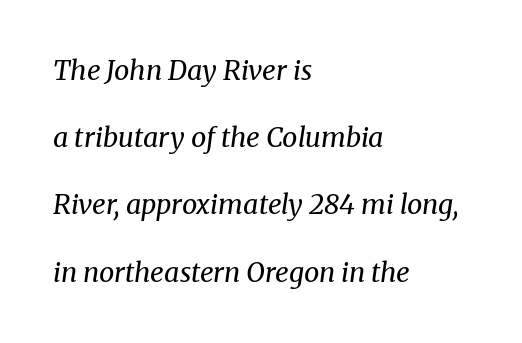
The image shows 27 px text type, italic (leaning right); set left-aligned, loose line spacing (2.49x), normal letter spacing, not underlined.
